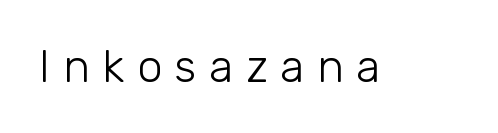
{"serif": "no", "italic": "no", "bold": "no", "weight": "light", "width": "normal", "stroke_contrast": "low", "x_height": "medium", "monospaced": "no", "underline": "no", "letter_spacing": "wide", "letter_spacing_em": 0.28, "glyph_px": 45}
